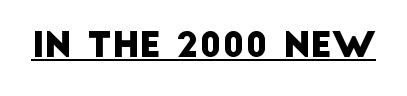
Q: Is the typeface a serif or a sans-serif typeface? A: Sans-serif.
Q: Is the text underlined? A: Yes.
Q: Is the spacing between letters normal or unusually wide? A: Normal.
Q: Width (condensed, normal, or wide)? A: Normal.
Q: Stroke contrast? A: Low.
Q: x-height? A: Large.
Q: Monospaced? A: No.
